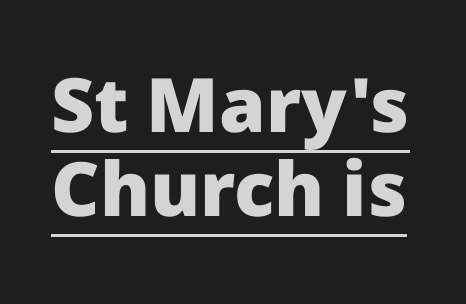
The image shows 75 px heavy sans-serif type, upright; set tight line spacing (1.12x), normal letter spacing, underlined; low stroke contrast and a medium x-height.
